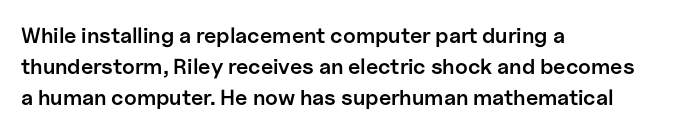
The image shows 22 px text type, upright; set left-aligned, normal line spacing (1.42x), normal letter spacing, not underlined.
